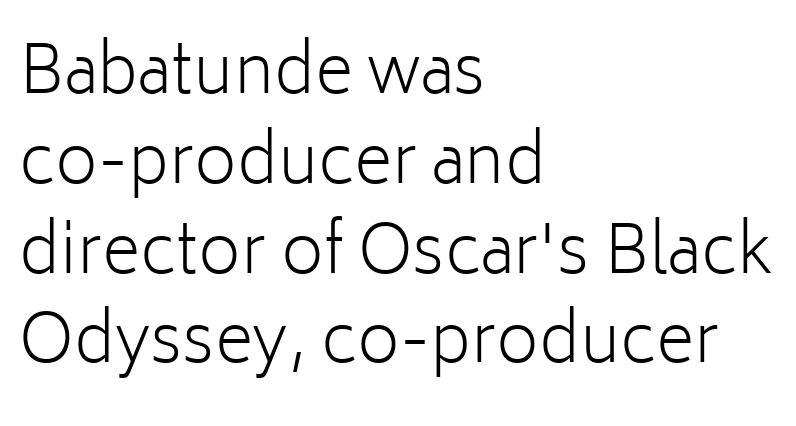
Q: Is the text bold? A: No.
Q: Is the text italic (slanted)? A: No, it is upright.
Q: Is the typeface a serif or a sans-serif typeface? A: Sans-serif.
Q: Is the text underlined? A: No.
Q: How is the paragraph aligned? A: Left-aligned.
Q: Is the spacing between letters normal or unusually wide? A: Normal.
Q: Is the spacing between lines tight, normal or loose? A: Normal.
Q: Width (condensed, normal, or wide)? A: Normal.
Q: Stroke contrast? A: Low.
Q: x-height? A: Medium.
Q: Monospaced? A: No.
